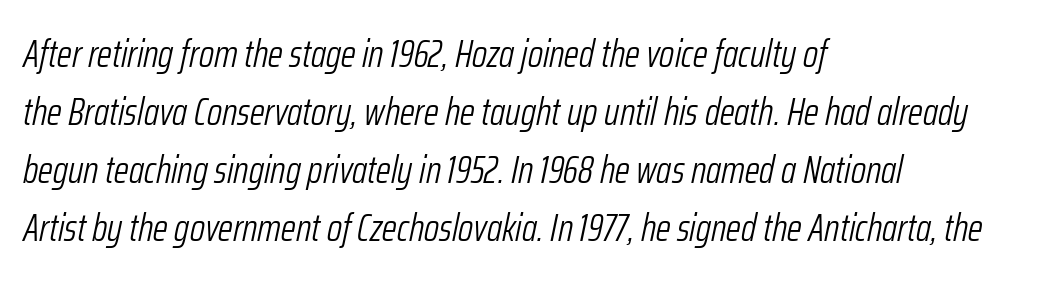
Quick note: interline space is typical. Line starts are locked; line ends wander. These lines keep a tight, regular rhythm from letter to letter. No extra ink here — the face is not bold. Emphasis-style slanted type is in use. The zone under the glyphs is completely vacant.
